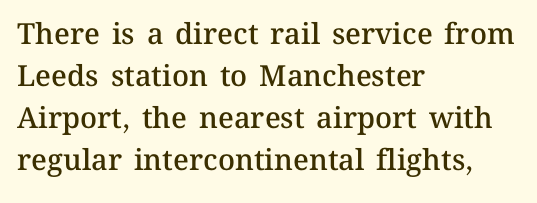
{"italic": "no", "bold": "semi", "weight": "semibold", "width": "normal", "stroke_contrast": "medium", "x_height": "medium", "monospaced": "no", "underline": "no", "align": "left", "line_spacing": "normal", "line_spacing_ratio": 1.45, "letter_spacing": "normal", "letter_spacing_em": 0.0, "glyph_px": 29}
